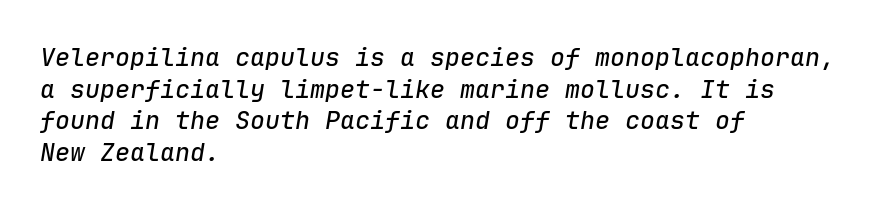
Characters follow at the spacing the type designer built in. Rendered with sloped, italic letterforms. The glyphs are unaccompanied by any horizontal stroke below them. The designer left line spacing at the default. Notice how the passage keeps a crisp vertical edge on the left only.
